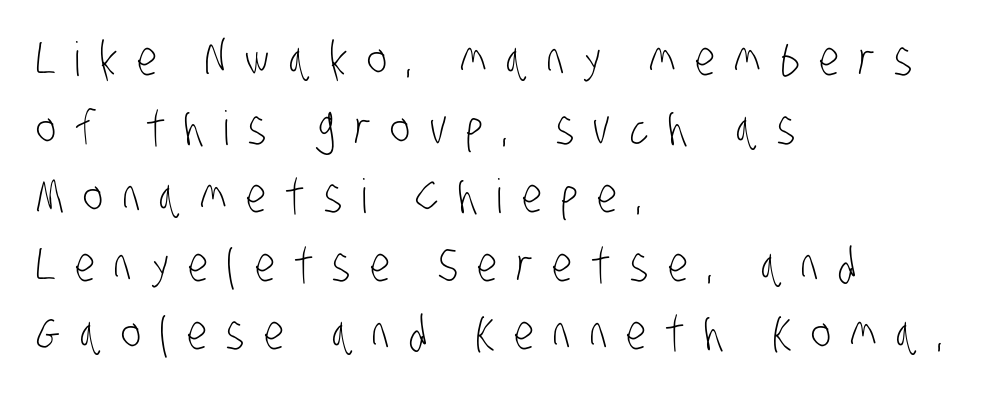
Does the leading feel generous? No, just average. The baseline area is clear. Words appear elongated and porous because spacing is wide. In CSS terms this would be text-align: left. The letters carry no serifs — their stems end cleanly without finishing strokes.
